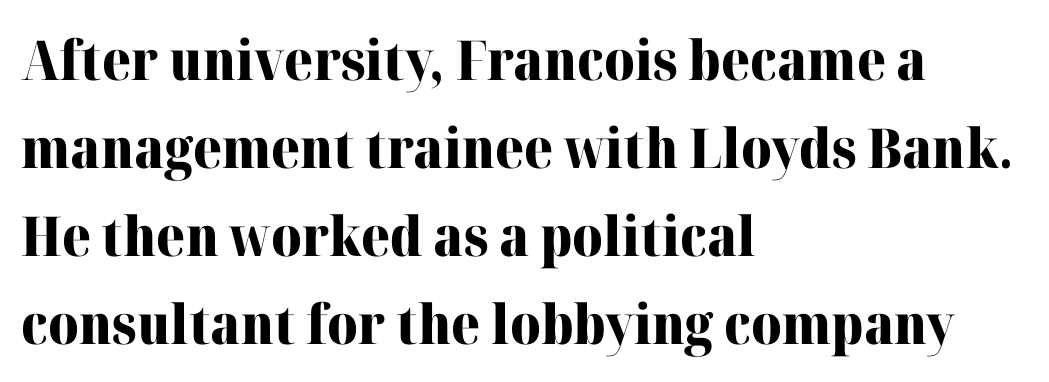
A typesetter would label this face a serif. This sample is left-justified, so line endings fall wherever the words run out. Interline gaps are of average width in this sample. Students, this is bold: see how much ink each stroke carries.
